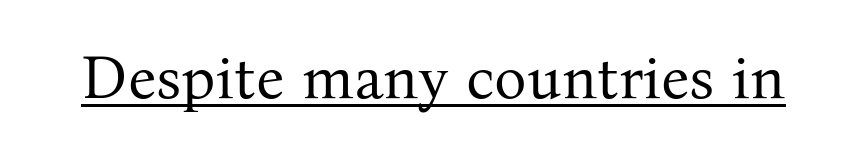
Q: Is the text bold? A: No.
Q: Is the text italic (slanted)? A: No, it is upright.
Q: Is the typeface a serif or a sans-serif typeface? A: Serif.
Q: Is the text underlined? A: Yes.
Q: Is the spacing between letters normal or unusually wide? A: Normal.
Q: Width (condensed, normal, or wide)? A: Normal.
Q: Stroke contrast? A: Medium.
Q: x-height? A: Medium.
Q: Monospaced? A: No.
